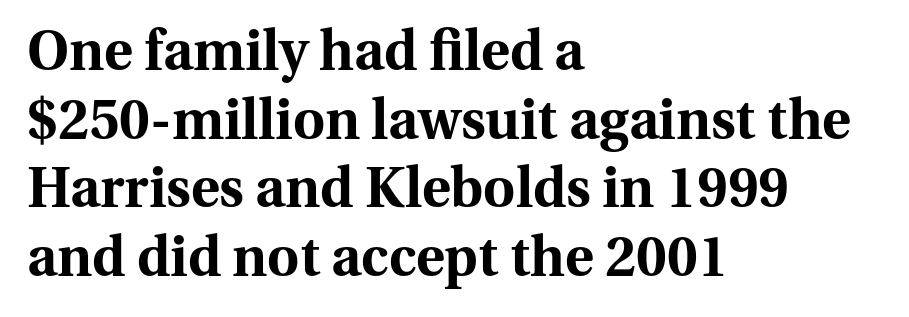
{"serif": "yes", "italic": "no", "bold": "yes", "weight": "bold", "width": "normal", "stroke_contrast": "medium", "x_height": "medium", "monospaced": "no", "underline": "no", "align": "left", "line_spacing": "normal", "line_spacing_ratio": 1.25, "letter_spacing": "normal", "letter_spacing_em": 0.0, "glyph_px": 55}
